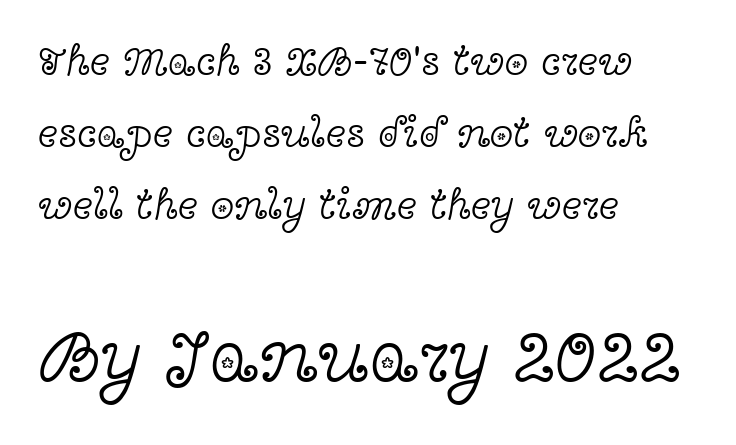
Q: Is the text bold? A: No.
Q: Is the text italic (slanted)? A: No, it is upright.
Q: Is the typeface a serif or a sans-serif typeface? A: Serif.
Q: Is the text underlined? A: No.
Q: How is the paragraph aligned? A: Left-aligned.
Q: Is the spacing between letters normal or unusually wide? A: Normal.
Q: Is the spacing between lines tight, normal or loose? A: Normal.
Q: Which block of text is set in a larger size, the first (top) or the second (bottom)? A: The second (bottom) one.
Q: Width (condensed, normal, or wide)? A: Wide.
Q: x-height? A: Medium.
Q: Monospaced? A: No.
